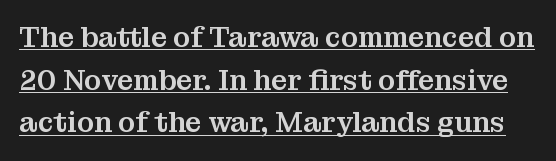
{"serif": "yes", "italic": "no", "width": "normal", "stroke_contrast": "medium", "x_height": "medium", "monospaced": "no", "underline": "yes", "line_spacing": "normal", "line_spacing_ratio": 1.52, "letter_spacing": "normal", "letter_spacing_em": 0.0, "glyph_px": 28}
